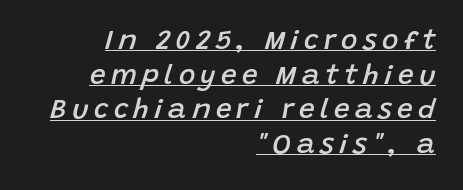
Q: Is the text bold? A: Semi-bold.
Q: Is the text italic (slanted)? A: Yes, it leans right by about 15 degrees.
Q: Is the text underlined? A: Yes.
Q: How is the paragraph aligned? A: Right-aligned.
Q: Width (condensed, normal, or wide)? A: Normal.
Q: Stroke contrast? A: Low.
Q: x-height? A: Large.
Q: Monospaced? A: No.
